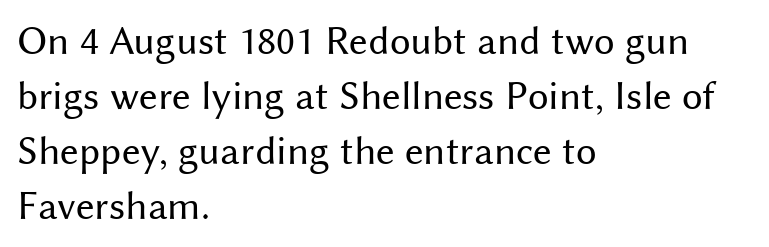
Each letter keeps its own natural width here, so spacing adapts to shape. Each new line begins a customary step beneath the previous one. In CSS terms this would be text-align: left. Heaviness? Minimal to ordinary, like unemphasized prose. Type style note: lacks serifs. The type is set solid horizontally, with unmodified tracking.
